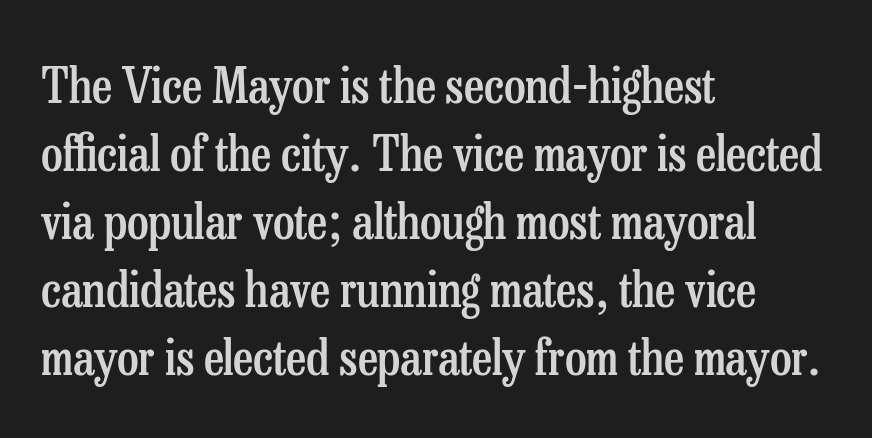
{"serif": "yes", "italic": "no", "bold": "semi", "weight": "semibold", "width": "condensed", "stroke_contrast": "low", "x_height": "medium", "monospaced": "no", "underline": "no", "align": "left", "line_spacing": "normal", "line_spacing_ratio": 1.39, "letter_spacing": "normal", "letter_spacing_em": 0.0, "glyph_px": 49}
